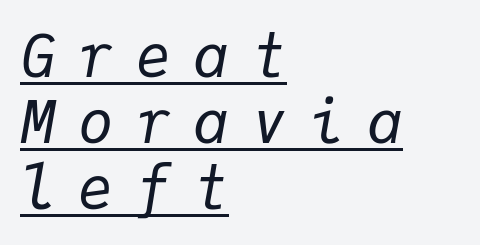
The image shows 59 px regular-weight type, italic (leaning right), monospaced; set left-aligned, tight line spacing (1.12x), unusually wide letter spacing (+0.38 em), underlined; low stroke contrast and a medium x-height.
